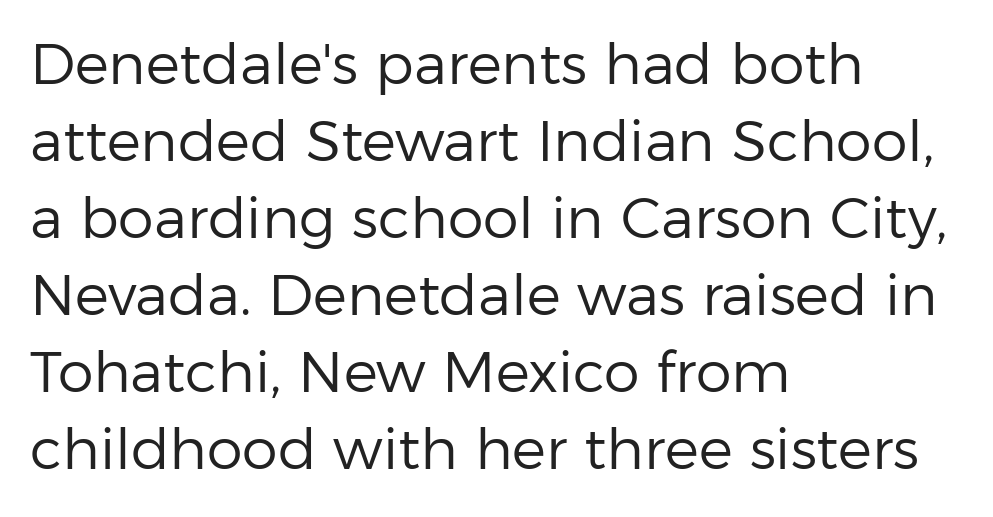
Q: Is the text bold? A: No.
Q: Is the text italic (slanted)? A: No, it is upright.
Q: Is the typeface a serif or a sans-serif typeface? A: Sans-serif.
Q: Is the text underlined? A: No.
Q: How is the paragraph aligned? A: Left-aligned.
Q: Is the spacing between letters normal or unusually wide? A: Normal.
Q: Is the spacing between lines tight, normal or loose? A: Normal.
Q: Width (condensed, normal, or wide)? A: Normal.
Q: Stroke contrast? A: Low.
Q: x-height? A: Medium.
Q: Monospaced? A: No.
